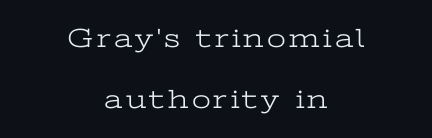
{"italic": "no", "bold": "no", "underline": "no", "align": "center", "line_spacing": "loose", "line_spacing_ratio": 2.27, "glyph_px": 27}
